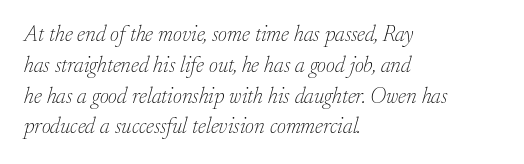
The image shows 22 px text type, italic (leaning right); set left-aligned, normal line spacing (1.4x), normal letter spacing, not underlined.
